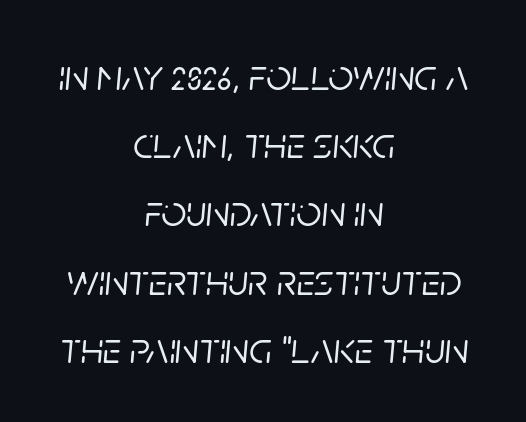
{"italic": "yes", "lean": "right", "slant_degrees": 5, "width": "normal", "stroke_contrast": "low", "x_height": "large", "monospaced": "no", "underline": "no", "align": "center", "line_spacing": "normal", "line_spacing_ratio": 1.55, "letter_spacing": "normal", "letter_spacing_em": 0.0, "glyph_px": 44}
